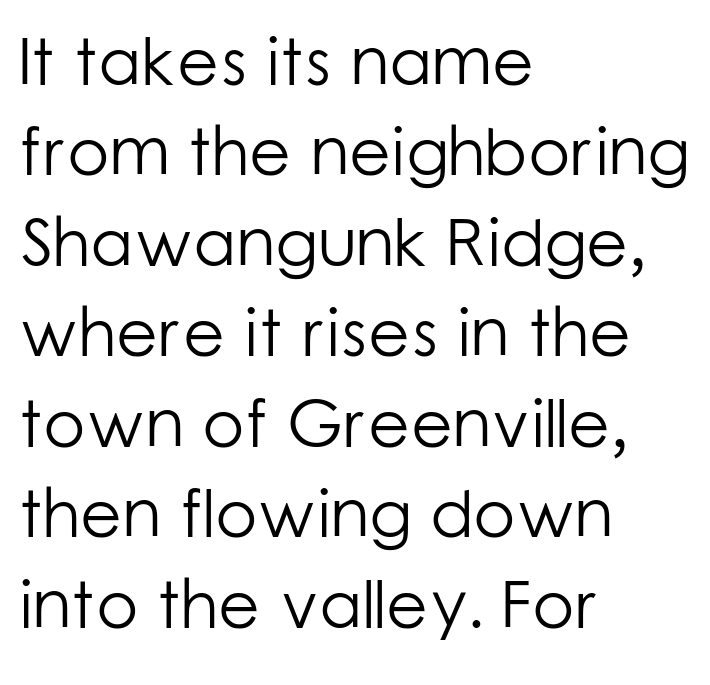
These lines are set flush left with a ragged right edge. Glance below the letters and you will spot only blank space. How are the letters spaced? Ordinarily, with no added tracking. The vertical gap from one line to the next is medium. The axis of the letterforms is exactly vertical. Note: no serifs on the glyphs.
